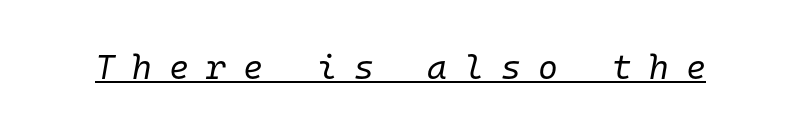
The image shows 34 px regular-weight type, italic (leaning right), monospaced; set unusually wide letter spacing (+0.5 em), underlined; low stroke contrast and a medium x-height.
